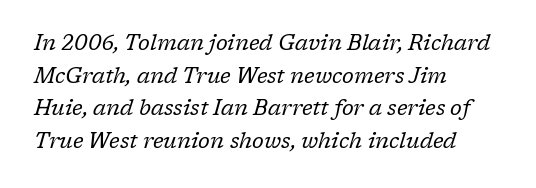
A normal amount of white space separates one row of letters from the next. Honestly, the letter spacing is just normal — you wouldn't notice it. A classic flush-left, rag-right setting is used for this passage. Bare-footed words on every line. The cut favours lightness, reaching ordinary text weight at its darkest.
